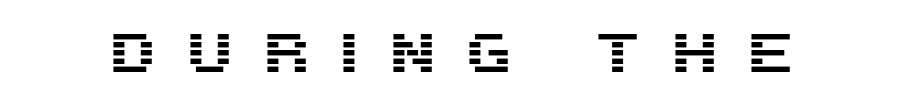
The image shows 56 px sans-serif type, upright; set unusually wide letter spacing (+0.49 em), not underlined; medium stroke contrast and a large x-height.
